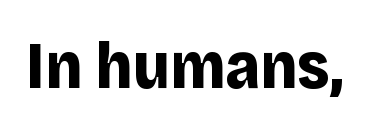
Q: Is the text bold? A: Yes.
Q: Is the text italic (slanted)? A: No, it is upright.
Q: Is the typeface a serif or a sans-serif typeface? A: Sans-serif.
Q: Is the text underlined? A: No.
Q: Is the spacing between letters normal or unusually wide? A: Normal.
Q: Width (condensed, normal, or wide)? A: Normal.
Q: Stroke contrast? A: Low.
Q: x-height? A: Large.
Q: Monospaced? A: No.
